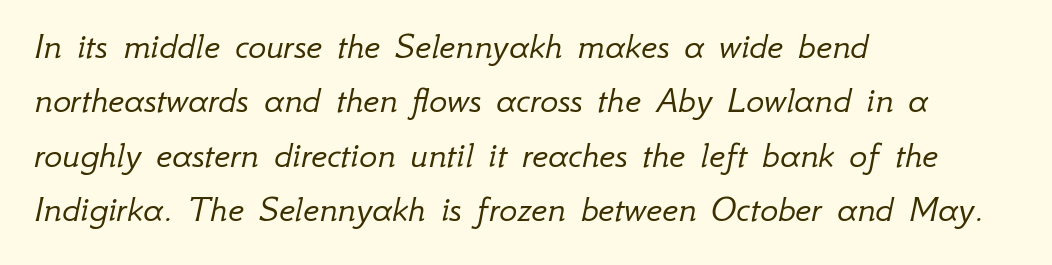
{"italic": "yes", "lean": "right", "slant_degrees": 12, "bold": "no", "weight": "light", "width": "normal", "stroke_contrast": "low", "x_height": "small", "monospaced": "no", "underline": "no", "align": "left", "line_spacing": "normal", "line_spacing_ratio": 1.43, "letter_spacing": "normal", "letter_spacing_em": 0.0, "glyph_px": 38}
